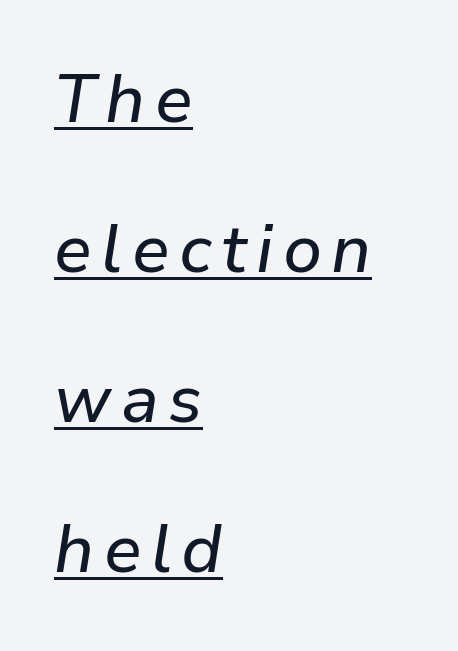
The image shows 67 px text type, italic (leaning right); set left-aligned, loose line spacing (2.24x), underlined; low stroke contrast and a medium x-height.
